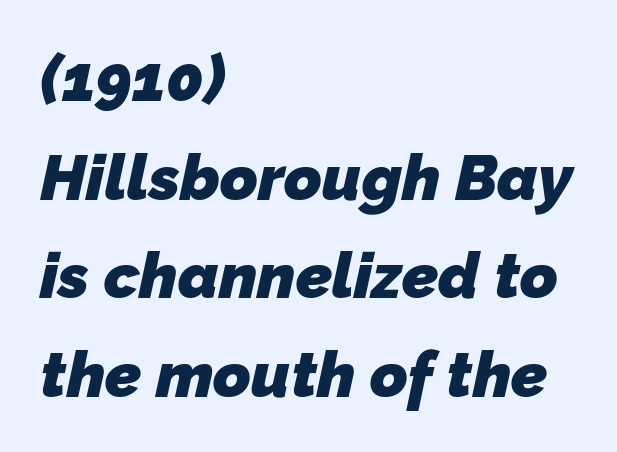
The image shows 64 px heavy sans-serif type; set left-aligned, normal line spacing (1.54x), normal letter spacing, not underlined; low stroke contrast and a medium x-height.
